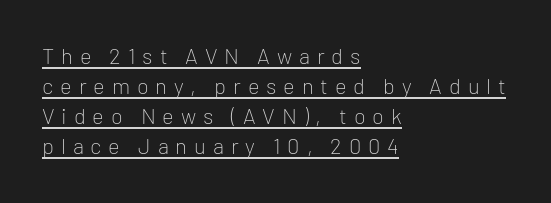
The image shows 22 px text type, upright; set left-aligned, normal line spacing (1.37x), unusually wide letter spacing (+0.31 em), underlined.
